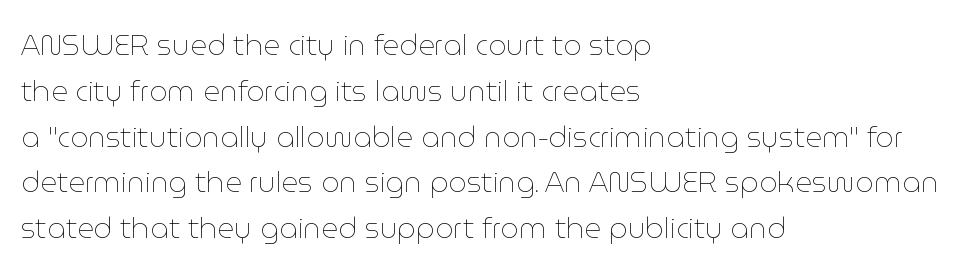
Q: Is the text bold? A: No.
Q: Is the text italic (slanted)? A: No, it is upright.
Q: Is the text underlined? A: No.
Q: How is the paragraph aligned? A: Left-aligned.
Q: Is the spacing between letters normal or unusually wide? A: Normal.
Q: Is the spacing between lines tight, normal or loose? A: Normal.
Q: Width (condensed, normal, or wide)? A: Normal.
Q: Stroke contrast? A: Low.
Q: x-height? A: Medium.
Q: Monospaced? A: No.
